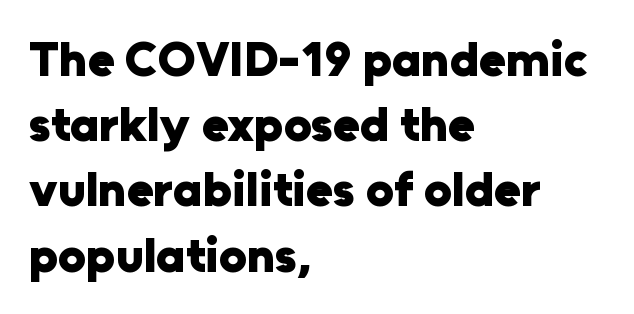
Words appear dense and cohesive because spacing is normal. Summary of vertical rhythm: regular, with standard interline spacing. The rendering shows plain stroke endings on the letterforms — a sans-serif design. Compared with an ordinary text face, these strokes are far heavier — a full bold. These lines are rendered in a variable-pitch font.
